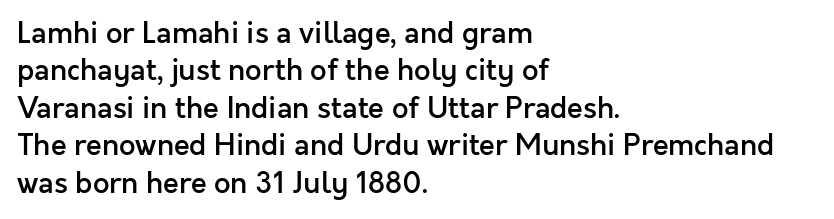
Q: Is the text bold? A: Semi-bold.
Q: Is the text italic (slanted)? A: No, it is upright.
Q: Is the typeface a serif or a sans-serif typeface? A: Sans-serif.
Q: Is the text underlined? A: No.
Q: How is the paragraph aligned? A: Left-aligned.
Q: Is the spacing between letters normal or unusually wide? A: Normal.
Q: Is the spacing between lines tight, normal or loose? A: Normal.
Q: Width (condensed, normal, or wide)? A: Normal.
Q: x-height? A: Medium.
Q: Monospaced? A: No.
